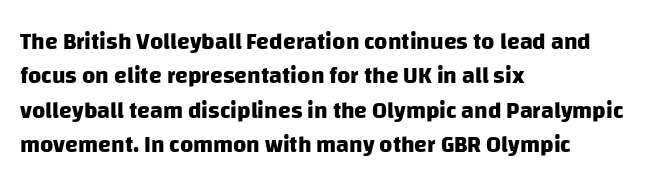
{"bold": "yes", "underline": "no", "align": "left", "line_spacing": "normal", "line_spacing_ratio": 1.49, "letter_spacing": "normal", "letter_spacing_em": 0.0, "glyph_px": 23}
